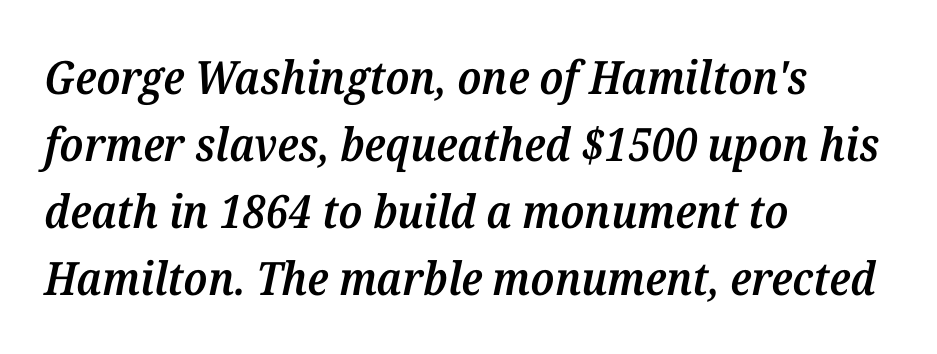
The image shows 46 px semibold serif type, italic (leaning right); set left-aligned, normal line spacing (1.46x), normal letter spacing, not underlined; medium stroke contrast and a medium x-height.
